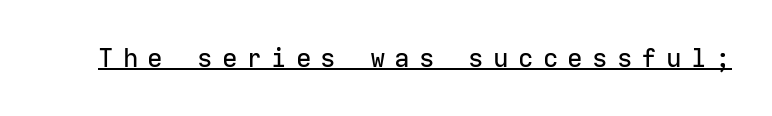
{"italic": "no", "underline": "yes", "letter_spacing": "wide", "letter_spacing_em": 0.35, "glyph_px": 26}
